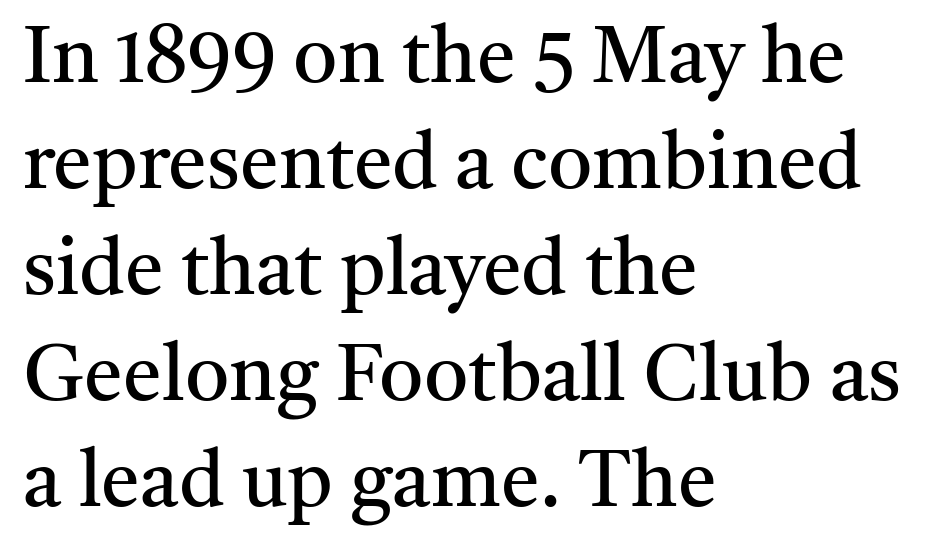
The image shows 78 px regular-weight serif type, upright; set left-aligned, normal line spacing (1.36x), normal letter spacing, not underlined; medium stroke contrast and a medium x-height.
